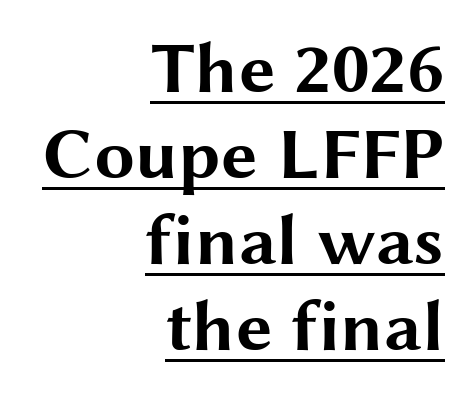
{"serif": "no", "italic": "no", "bold": "yes", "weight": "bold", "width": "wide", "stroke_contrast": "medium", "x_height": "medium", "monospaced": "no", "underline": "yes", "align": "right", "line_spacing_ratio": 1.18, "letter_spacing": "normal", "letter_spacing_em": 0.0, "glyph_px": 73}
